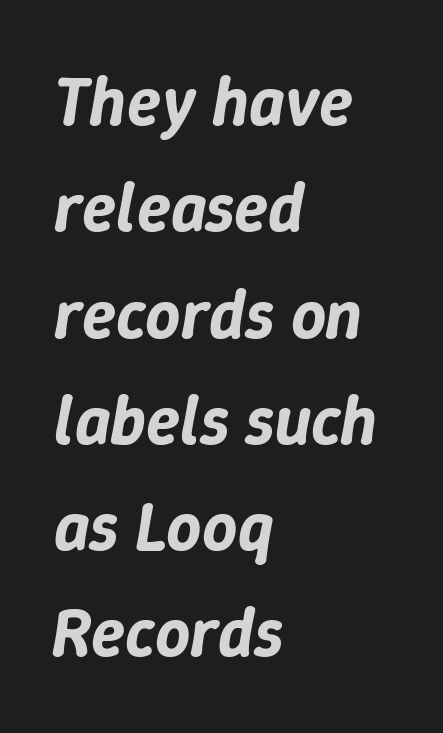
Notice how descenders clear the ascenders below comfortably — that's standard leading. The ragged edge is on the right, which tells us the setting is flush left. The type is set solid horizontally, with unmodified tracking. Decoration check: the copy has no underline.
